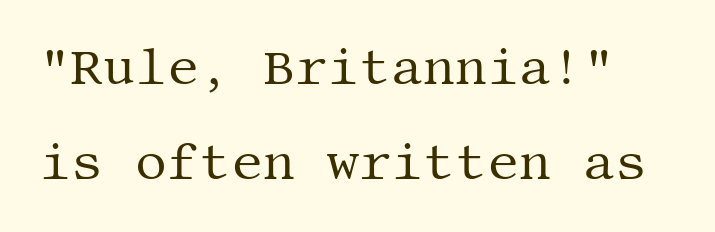
The image shows 50 px regular-weight serif type, upright; set loose line spacing (1.91x), normal letter spacing, not underlined; medium stroke contrast and a large x-height.
